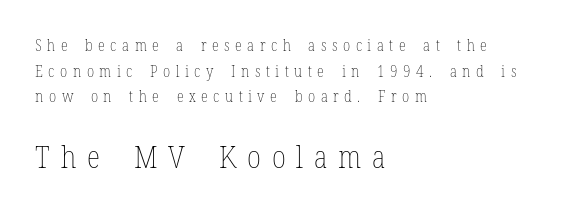
Q: Is the text bold? A: No.
Q: Is the text italic (slanted)? A: No, it is upright.
Q: Is the text underlined? A: No.
Q: How is the paragraph aligned? A: Left-aligned.
Q: Is the spacing between letters normal or unusually wide? A: Unusually wide.
Q: Is the spacing between lines tight, normal or loose? A: Normal.
Q: Which block of text is set in a larger size, the first (top) or the second (bottom)? A: The second (bottom) one.
Q: Width (condensed, normal, or wide)? A: Condensed.
Q: Stroke contrast? A: Low.
Q: x-height? A: Medium.
Q: Monospaced? A: No.
